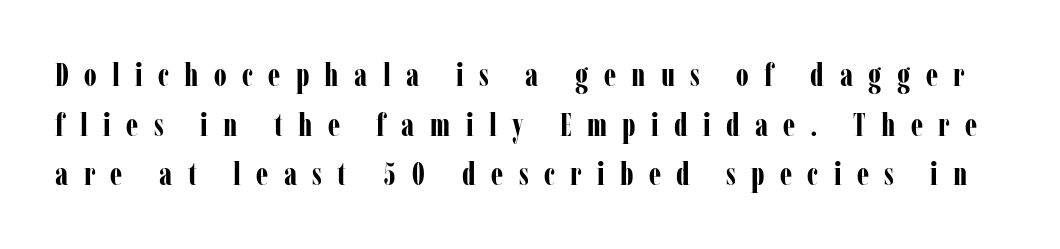
{"serif": "yes", "italic": "no", "bold": "yes", "weight": "bold", "width": "condensed", "stroke_contrast": "low", "x_height": "medium", "monospaced": "no", "underline": "no", "line_spacing": "normal", "line_spacing_ratio": 1.55, "letter_spacing": "wide", "letter_spacing_em": 0.48, "glyph_px": 32}
